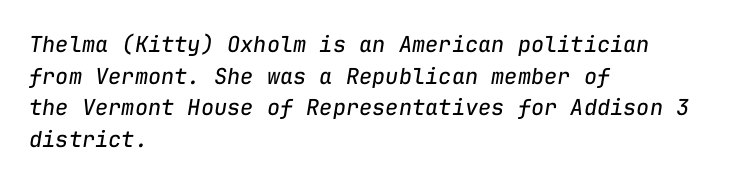
Look at the tracking — it's just the regular setting, nothing added. Glance below the letters and you will spot only blank space. The line-height multiplier appears to be the usual default. Is this a heavy cut? Hardly; it is regular or lighter. Italic: yes, the glyphs are oblique.
